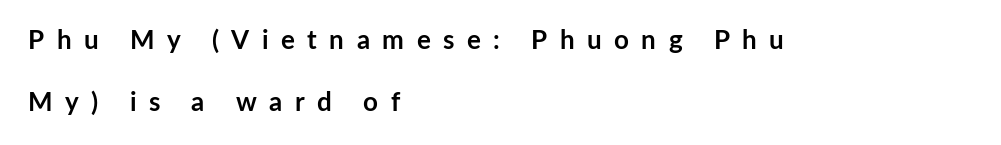
{"italic": "no", "bold": "yes", "underline": "no", "align": "left", "line_spacing": "loose", "line_spacing_ratio": 2.38, "letter_spacing": "wide", "letter_spacing_em": 0.48, "glyph_px": 26}
